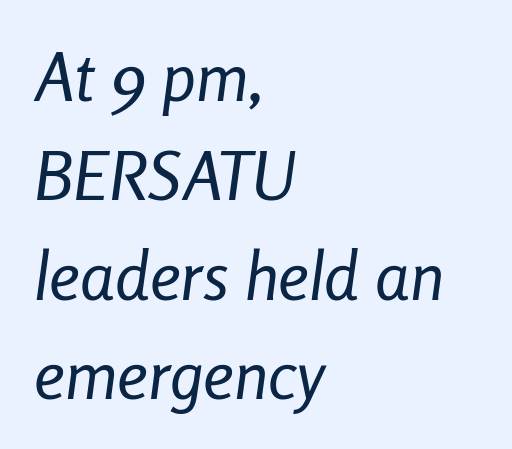
Q: Is the text bold? A: No.
Q: Is the text italic (slanted)? A: Yes, it leans right by about 8 degrees.
Q: Is the text underlined? A: No.
Q: How is the paragraph aligned? A: Left-aligned.
Q: Is the spacing between letters normal or unusually wide? A: Normal.
Q: Is the spacing between lines tight, normal or loose? A: Normal.
Q: Width (condensed, normal, or wide)? A: Condensed.
Q: Stroke contrast? A: Low.
Q: x-height? A: Medium.
Q: Monospaced? A: No.
